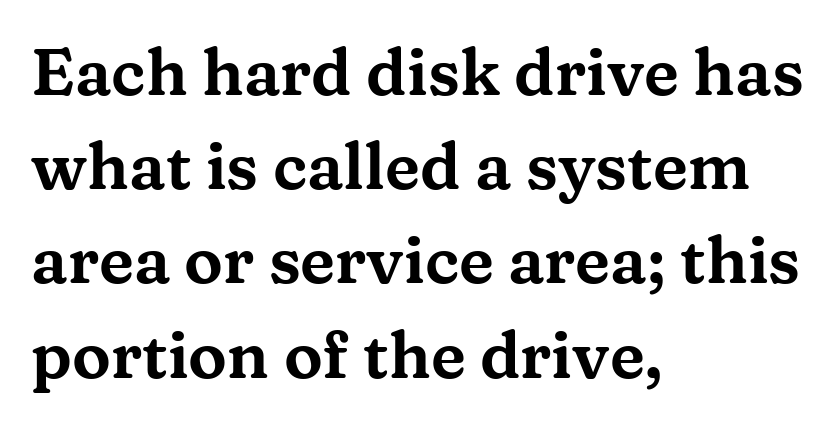
Caption: multi-line text, flush left, ragged right. The foot of each line stays bare and open. Compared with typical paragraphs, the rows here are spaced about the same. A typesetter would label this face a serif. The letters advance in unequal steps, a hallmark of proportional type.
